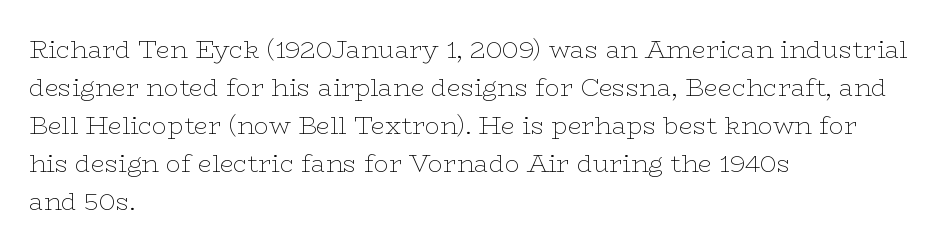
The font's upright variant was chosen for this text. The specimen omits any rule beneath the text block's lines. All the whitespace from short lines collects on the right. Tracking here is standard; glyphs follow each other at the usual distance.
